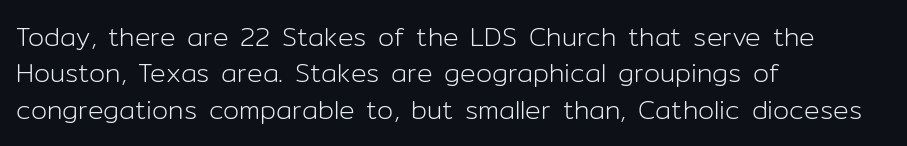
{"italic": "no", "bold": "no", "underline": "no", "align": "left", "line_spacing": "normal", "line_spacing_ratio": 1.4, "letter_spacing": "normal", "letter_spacing_em": 0.0, "glyph_px": 26}
